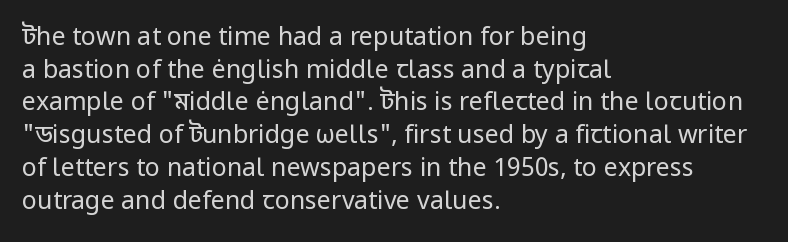
The image shows 25 px text type, upright; set left-aligned, normal line spacing (1.31x), normal letter spacing, not underlined.
